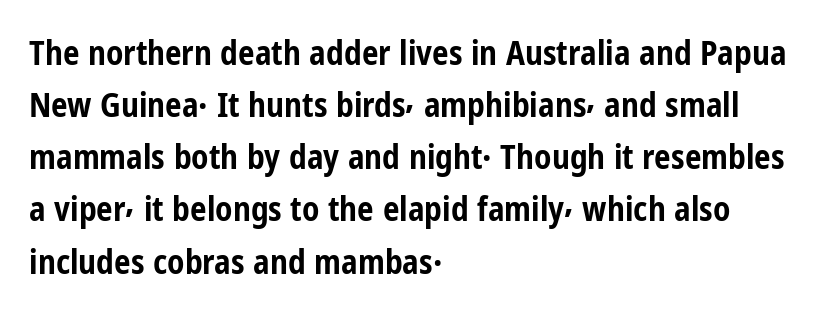
Bare-footed words on every line. Letterform terminals end flat and unadorned throughout the passage. The vertical gap from one line to the next is medium. The paragraph has a hard left edge and a soft right edge.
